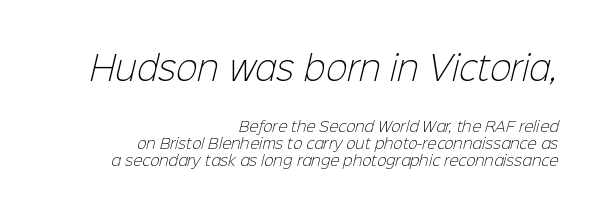
The image shows 32 px light sans-serif type; set right-aligned, line spacing 1.22x, normal letter spacing, not underlined; the first (top) block is 2.29x larger; low stroke contrast and a medium x-height.
